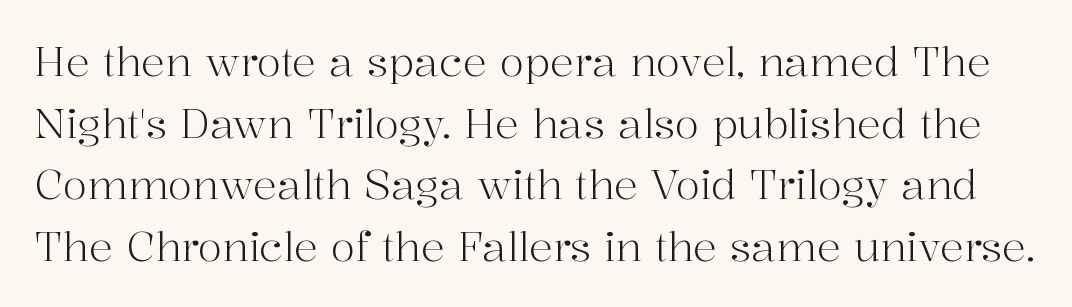
Looks like regular typesetting: each glyph gets only the width it needs. What's the leading like? Ordinary, nothing unusual. Beneath every word, the page is bare. The lettering holds an erect, upright posture throughout.
